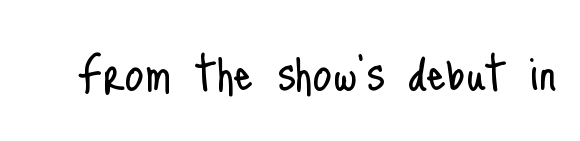
{"serif": "no", "italic": "no", "bold": "no", "weight": "light", "width": "condensed", "stroke_contrast": "low", "x_height": "small", "monospaced": "no", "underline": "no", "letter_spacing": "normal", "letter_spacing_em": 0.0, "glyph_px": 61}
